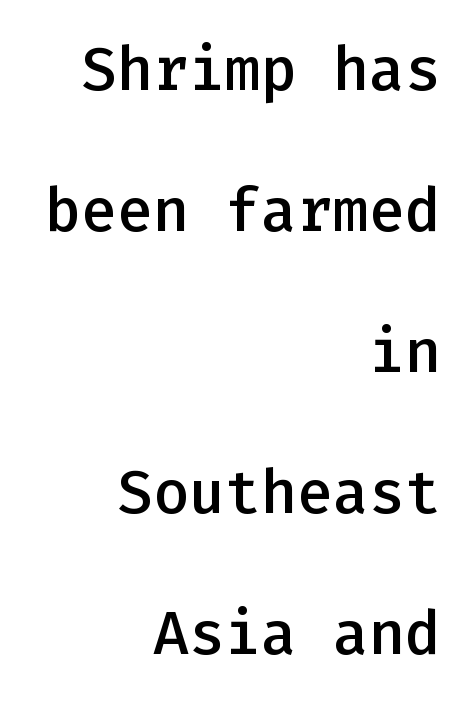
{"serif": "no", "italic": "no", "bold": "semi", "weight": "semibold", "width": "normal", "stroke_contrast": "low", "x_height": "medium", "monospaced": "yes", "underline": "no", "align": "right", "line_spacing": "loose", "line_spacing_ratio": 2.35, "letter_spacing": "normal", "letter_spacing_em": 0.0, "glyph_px": 60}
